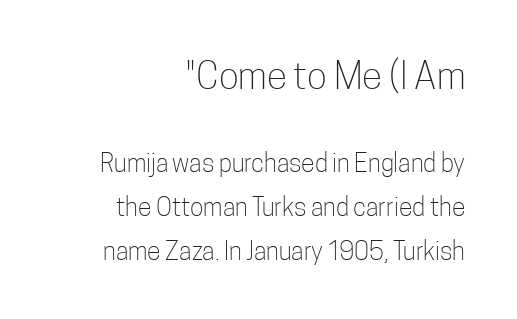
The letterforms sit at book weight or below. Has an underline been added? It has not. The tracking reads as untouched default to a designer's eye. These lines are set flush right with a ragged left edge.
